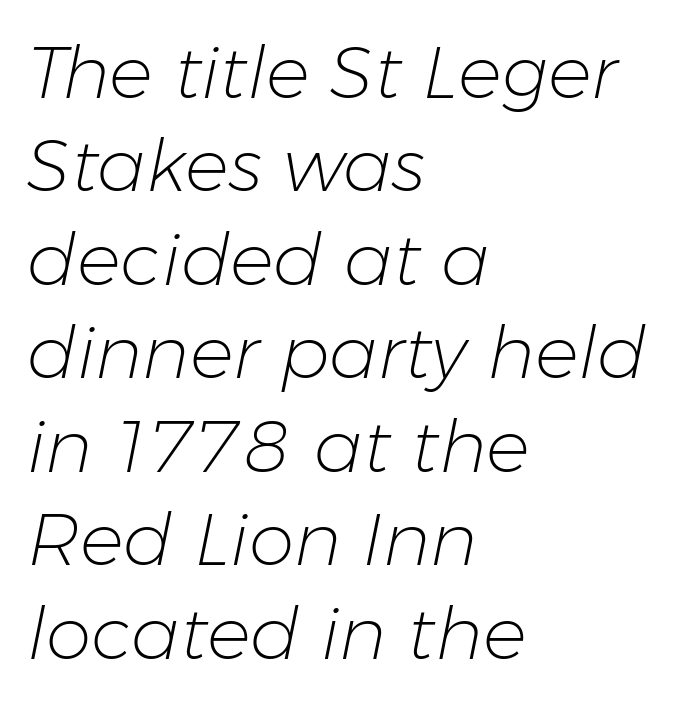
The image shows 73 px light type, italic (leaning right); set left-aligned, normal line spacing (1.28x), normal letter spacing, not underlined; low stroke contrast and a medium x-height.
